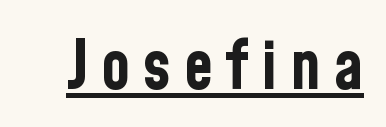
The image shows 67 px bold, condensed sans-serif type, upright; set underlined; low stroke contrast and a medium x-height.
